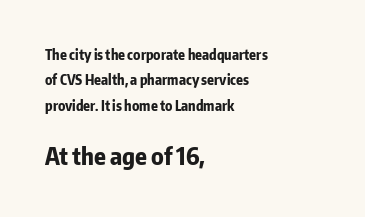
Q: Is the text bold? A: Yes.
Q: Is the text italic (slanted)? A: No, it is upright.
Q: Is the text underlined? A: No.
Q: How is the paragraph aligned? A: Left-aligned.
Q: Is the spacing between letters normal or unusually wide? A: Normal.
Q: Which block of text is set in a larger size, the first (top) or the second (bottom)? A: The second (bottom) one.
